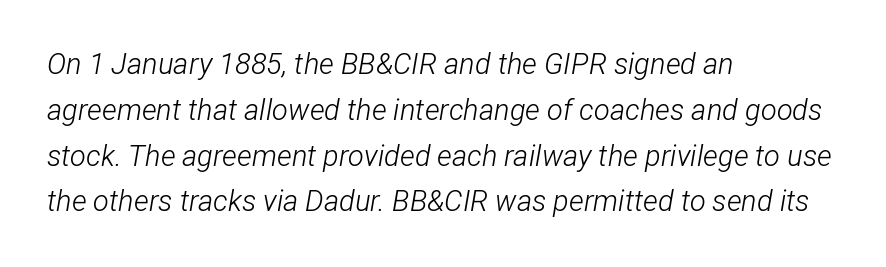
The typography opts for an oblique posture over an upright one. The block of text has a typical density, with ordinary space between rows. How are the letters spaced? Ordinarily, with no added tracking. A light-to-regular cut is what we see here.
